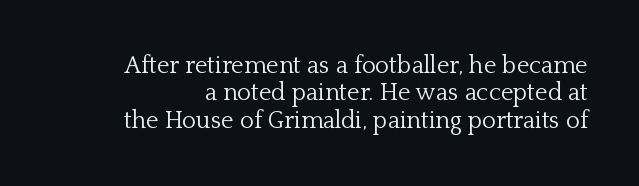
Q: Is the text bold? A: No.
Q: Is the text italic (slanted)? A: No, it is upright.
Q: Is the text underlined? A: No.
Q: Is the spacing between letters normal or unusually wide? A: Normal.
Q: Is the spacing between lines tight, normal or loose? A: Tight.
